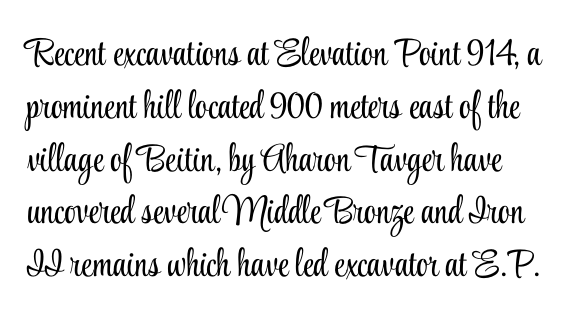
Q: Is the text bold? A: No.
Q: Is the text italic (slanted)? A: Yes.
Q: Is the typeface a serif or a sans-serif typeface? A: Serif.
Q: Is the text underlined? A: No.
Q: How is the paragraph aligned? A: Left-aligned.
Q: Is the spacing between letters normal or unusually wide? A: Normal.
Q: Is the spacing between lines tight, normal or loose? A: Normal.
Q: Width (condensed, normal, or wide)? A: Condensed.
Q: Stroke contrast? A: Low.
Q: x-height? A: Small.
Q: Monospaced? A: No.
